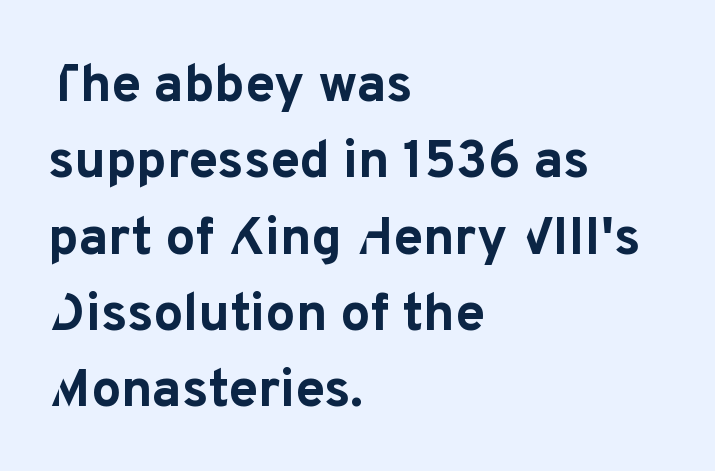
{"serif": "no", "italic": "no", "bold": "yes", "weight": "bold", "width": "normal", "stroke_contrast": "low", "x_height": "medium", "monospaced": "no", "underline": "no", "align": "left", "line_spacing": "normal", "line_spacing_ratio": 1.44, "letter_spacing": "normal", "letter_spacing_em": 0.0, "glyph_px": 53}
